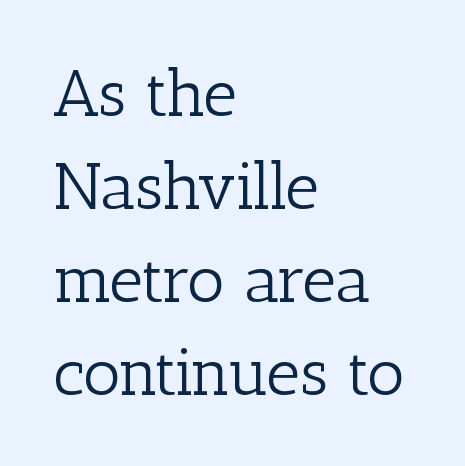
Q: Is the text bold? A: No.
Q: Is the text italic (slanted)? A: No, it is upright.
Q: Is the typeface a serif or a sans-serif typeface? A: Serif.
Q: Is the text underlined? A: No.
Q: How is the paragraph aligned? A: Left-aligned.
Q: Is the spacing between letters normal or unusually wide? A: Normal.
Q: Is the spacing between lines tight, normal or loose? A: Normal.
Q: Width (condensed, normal, or wide)? A: Normal.
Q: Stroke contrast? A: Low.
Q: x-height? A: Medium.
Q: Monospaced? A: No.
